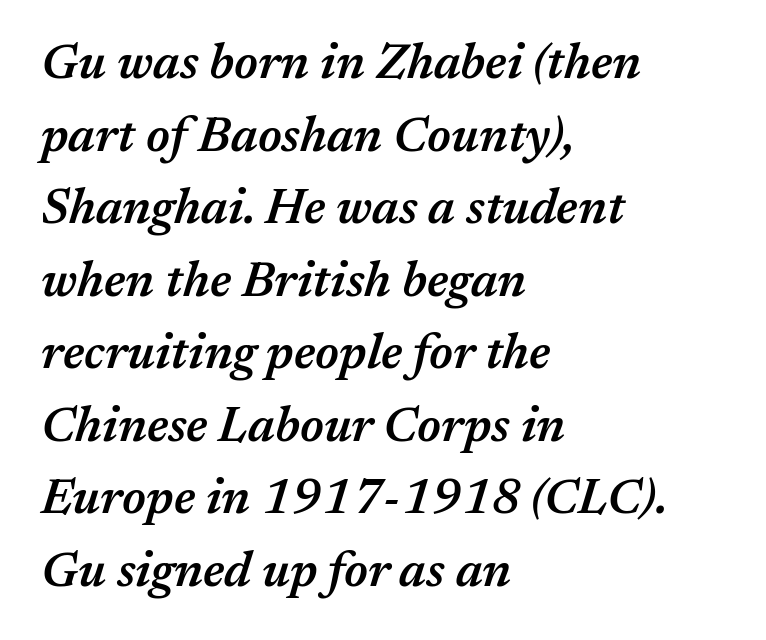
Q: Is the text bold? A: Semi-bold.
Q: Is the text italic (slanted)? A: Yes, it leans right by about 17 degrees.
Q: Is the text underlined? A: No.
Q: How is the paragraph aligned? A: Left-aligned.
Q: Is the spacing between letters normal or unusually wide? A: Normal.
Q: Is the spacing between lines tight, normal or loose? A: Normal.
Q: Width (condensed, normal, or wide)? A: Normal.
Q: Stroke contrast? A: Medium.
Q: x-height? A: Medium.
Q: Monospaced? A: No.
